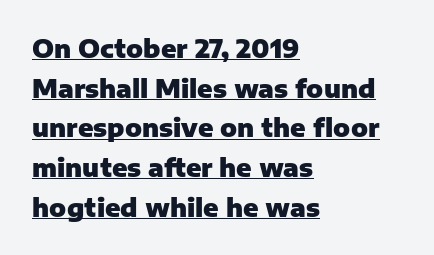
Default kerning and tracking; the words read as compact shapes. Each line of the rendering has a horizontal stroke beneath the glyphs. The leading is moderate, giving the passage an even texture. Every stem runs plumb, perpendicular to the baseline. Bold? Absolutely — the strokes are thick and heavy. Horizontal alignment here is leftward, the default for most running prose.
